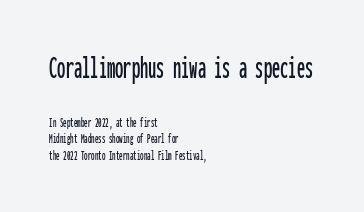
{"serif": "no", "italic": "no", "width": "condensed", "stroke_contrast": "low", "x_height": "medium", "monospaced": "yes", "underline": "no", "align": "left", "line_spacing_ratio": 1.17, "letter_spacing": "normal", "letter_spacing_em": 0.0, "larger_block": "first", "size_ratio": 2.36, "glyph_px": 33}
